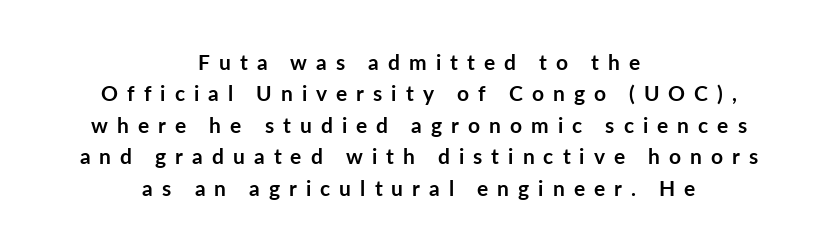
{"italic": "no", "bold": "yes", "underline": "no", "align": "center", "line_spacing": "normal", "line_spacing_ratio": 1.5, "letter_spacing": "wide", "letter_spacing_em": 0.43, "glyph_px": 21}
